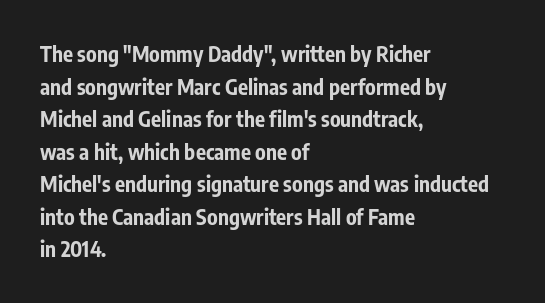
Q: Is the text bold? A: Yes.
Q: Is the text italic (slanted)? A: No, it is upright.
Q: Is the text underlined? A: No.
Q: How is the paragraph aligned? A: Left-aligned.
Q: Is the spacing between letters normal or unusually wide? A: Normal.
Q: Is the spacing between lines tight, normal or loose? A: Normal.
